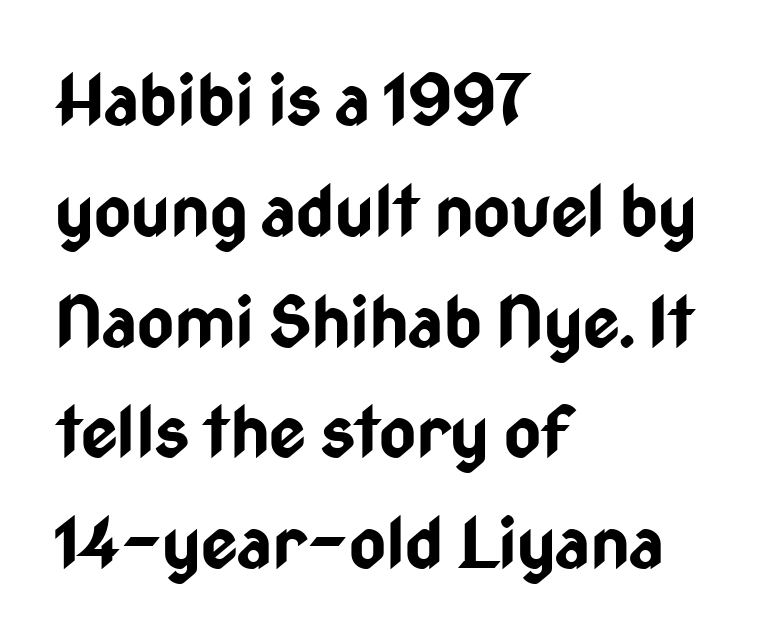
{"serif": "no", "italic": "no", "bold": "yes", "weight": "bold", "width": "condensed", "stroke_contrast": "low", "x_height": "medium", "monospaced": "no", "underline": "no", "align": "left", "line_spacing": "normal", "line_spacing_ratio": 1.56, "letter_spacing": "normal", "letter_spacing_em": 0.0, "glyph_px": 71}
